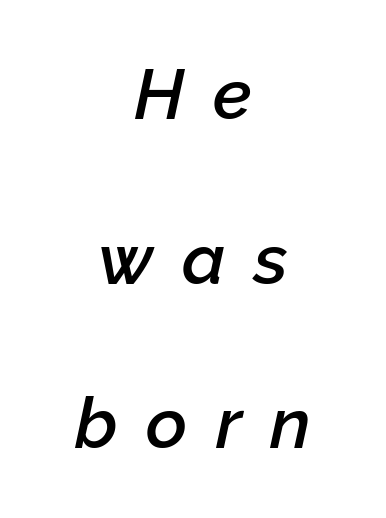
The image shows 71 px semibold type, italic (leaning right); set centered, loose line spacing (2.32x), unusually wide letter spacing (+0.4 em), not underlined; low stroke contrast and a medium x-height.
